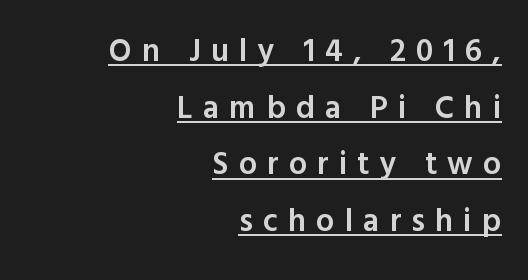
The image shows 32 px semibold sans-serif type, upright; set right-aligned, line spacing 1.77x, unusually wide letter spacing (+0.32 em), underlined; a medium x-height.
